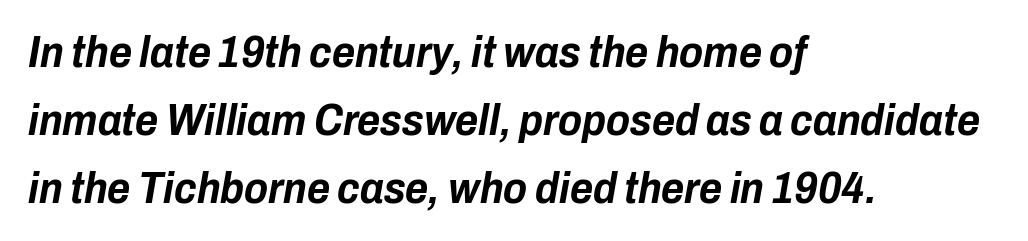
Quick note: italic. Line spacing here is normal. Compared with an ordinary text face, these strokes are far heavier — a full bold. Descenders hang freely into open space. Think of a printed novel: that variable character pitch is what you see here. Notice how the passage keeps a crisp vertical edge on the left only.
